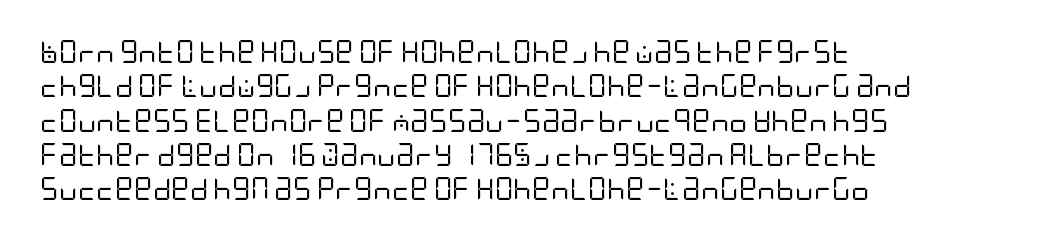
The image shows 23 px text type, upright; set left-aligned, normal line spacing (1.49x), normal letter spacing, not underlined.
